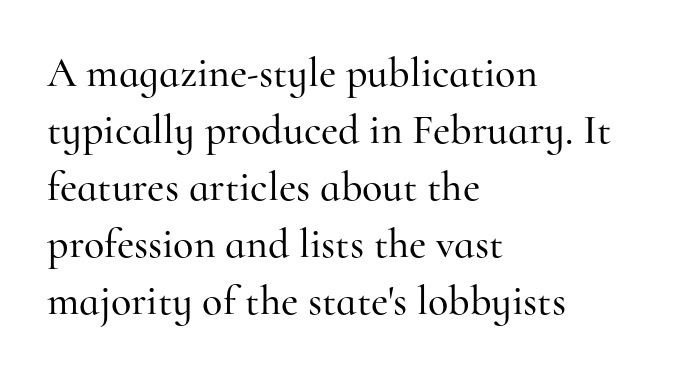
The image shows 42 px serif type, upright; set left-aligned, normal line spacing (1.36x), normal letter spacing, not underlined; high stroke contrast and a small x-height.
